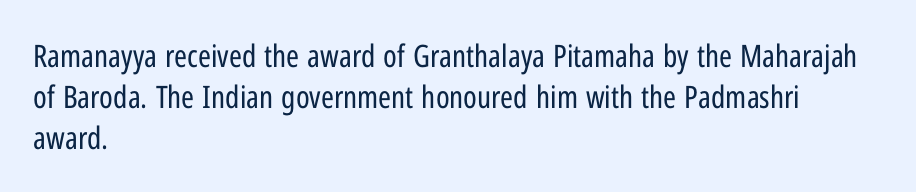
Nothing unusual about the tracking: characters are spaced as the font intends. The setting favours the left margin, as ordinary paragraphs usually do. Compared with a typical body face, this is equally light or lighter still. How would I describe the line gaps? Plain and ordinary. This sample uses a sans-serif face.
